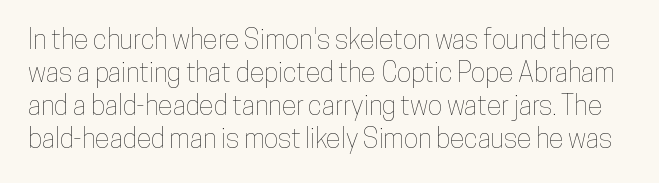
The gaps between neighbouring characters are ordinary and unremarkable. Check under the words: just untouched page. Posture: straight, roman, zero tilt.
